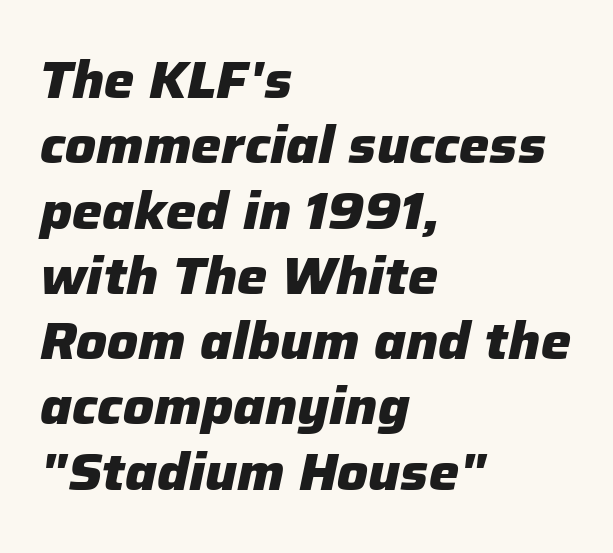
{"italic": "yes", "lean": "right", "slant_degrees": 12, "bold": "yes", "weight": "heavy", "width": "normal", "stroke_contrast": "low", "x_height": "medium", "monospaced": "no", "underline": "no", "align": "left", "line_spacing": "normal", "line_spacing_ratio": 1.28, "letter_spacing": "normal", "letter_spacing_em": 0.0, "glyph_px": 51}
